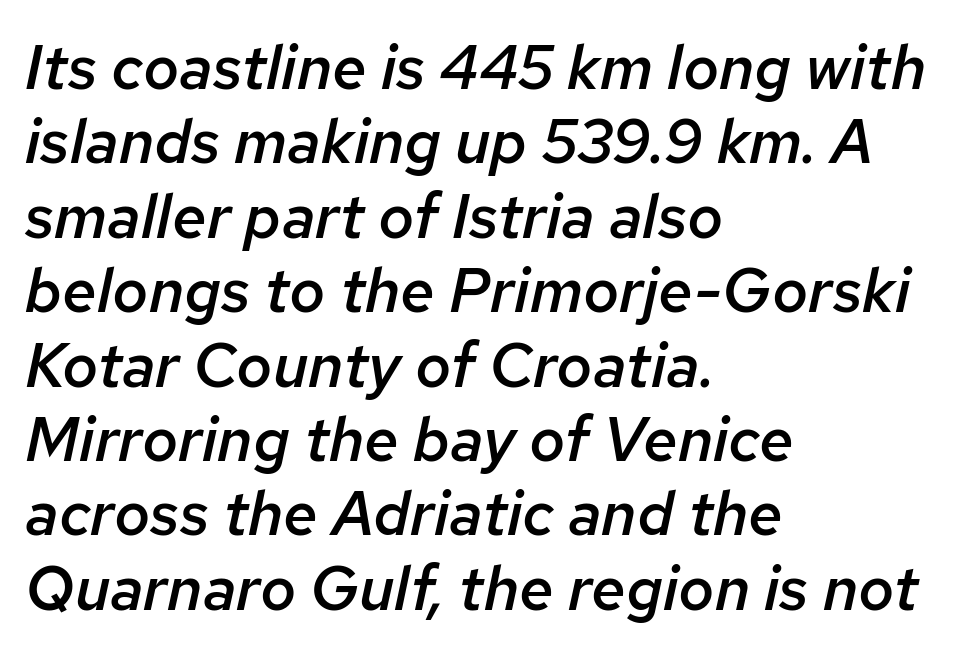
The image shows 62 px semibold type, italic (leaning right); set left-aligned, line spacing 1.2x, normal letter spacing, not underlined; low stroke contrast and a medium x-height.
